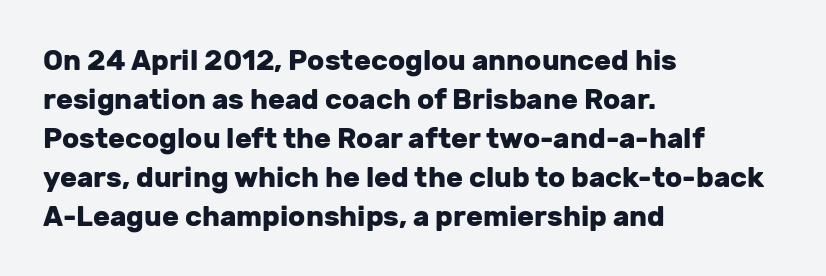
The image shows 28 px heavy sans-serif type, upright; set left-aligned, normal line spacing (1.39x), normal letter spacing, not underlined; low stroke contrast and a medium x-height.
